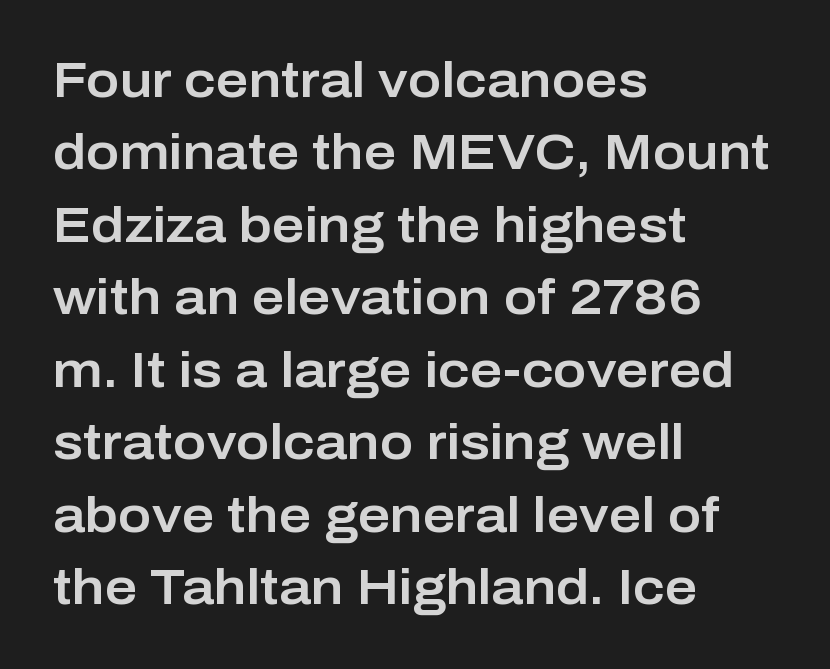
The ragged edge is on the right, which tells us the setting is flush left. If you drew a line through each stem, it would be perfectly vertical. Does the leading feel generous? No, just average. These lines are composed in type without serifs.
